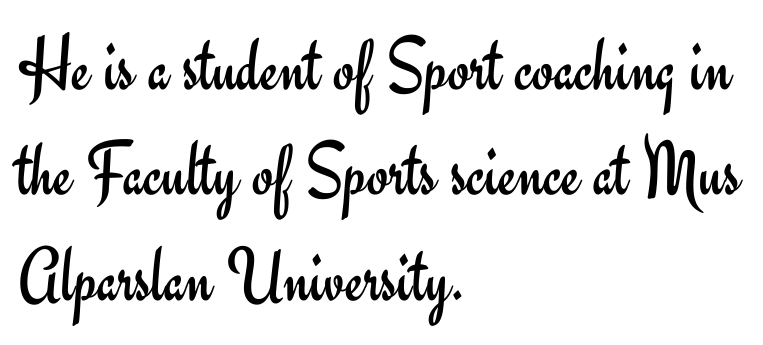
Q: Is the text bold? A: No.
Q: Is the text italic (slanted)? A: Yes.
Q: Is the typeface a serif or a sans-serif typeface? A: Sans-serif.
Q: Is the text underlined? A: No.
Q: How is the paragraph aligned? A: Left-aligned.
Q: Is the spacing between letters normal or unusually wide? A: Normal.
Q: Is the spacing between lines tight, normal or loose? A: Normal.
Q: Width (condensed, normal, or wide)? A: Normal.
Q: Stroke contrast? A: Low.
Q: x-height? A: Small.
Q: Monospaced? A: No.
